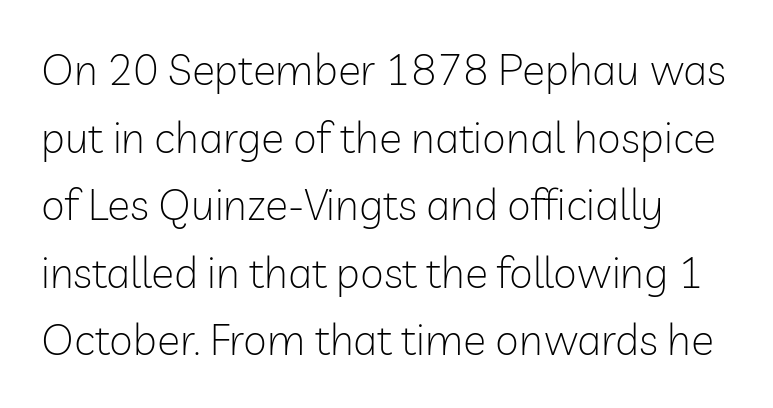
These lines keep a tight, regular rhythm from letter to letter. The vertical gap from one line to the next is medium. Weight: not bold — regular or lighter. The specimen reads as upright at a glance. The face used here is proportionally spaced, like ordinary book or web type. A bare baseline throughout the passage.
